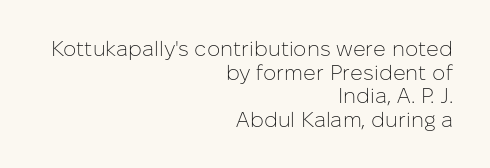
Line ends are locked; line starts wander. Letter spacing: default. Notice how descenders almost collide with the ascenders below — that's tight leading. The font's upright variant was chosen for this text. Any mark beneath the type? The region is blank.
